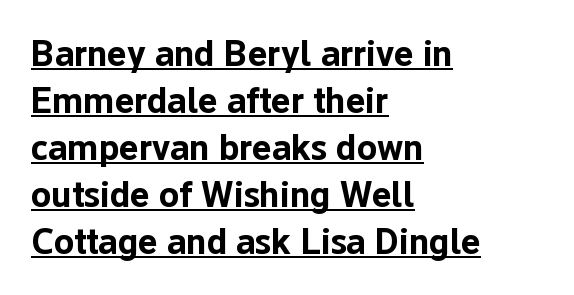
The image shows 37 px bold sans-serif type, upright; set left-aligned, normal line spacing (1.27x), normal letter spacing, underlined; low stroke contrast and a medium x-height.
